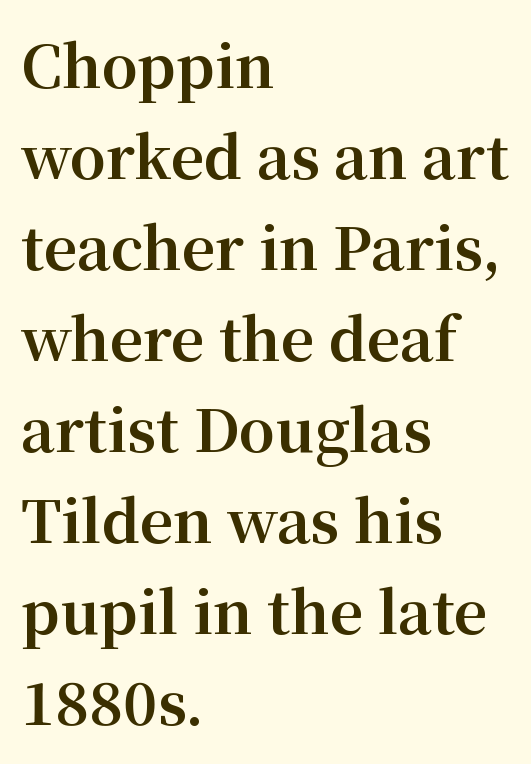
{"serif": "yes", "italic": "no", "bold": "yes", "weight": "bold", "width": "normal", "stroke_contrast": "medium", "x_height": "medium", "monospaced": "no", "underline": "no", "align": "left", "line_spacing": "normal", "line_spacing_ratio": 1.57, "letter_spacing": "normal", "letter_spacing_em": 0.0, "glyph_px": 58}
